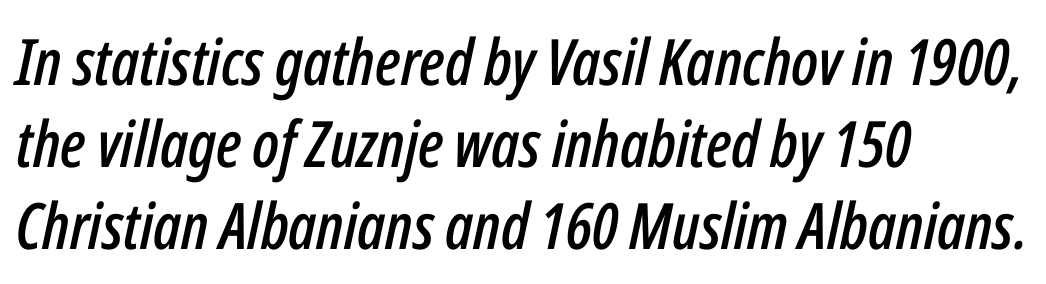
The image shows 64 px condensed type, italic (leaning right); set left-aligned, normal line spacing (1.28x), normal letter spacing, not underlined; low stroke contrast and a medium x-height.
